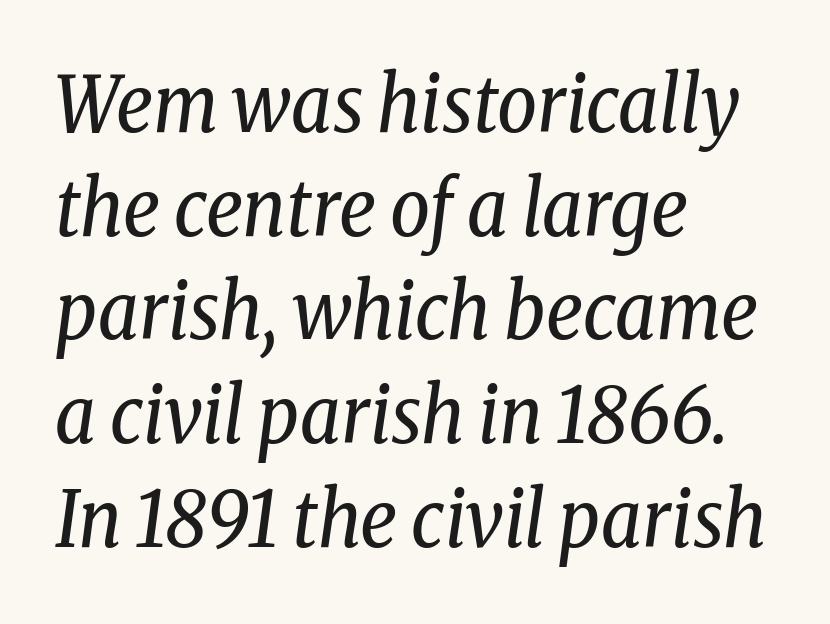
{"serif": "yes", "italic": "yes", "lean": "right", "slant_degrees": 8, "bold": "no", "weight": "regular", "width": "condensed", "stroke_contrast": "low", "x_height": "medium", "monospaced": "no", "underline": "no", "align": "left", "line_spacing": "normal", "line_spacing_ratio": 1.33, "letter_spacing": "normal", "letter_spacing_em": 0.0, "glyph_px": 78}
